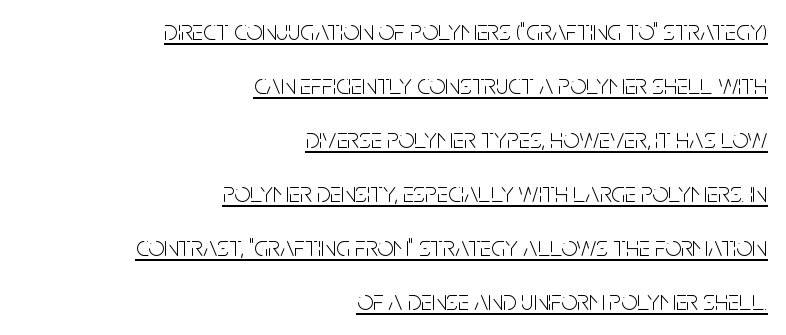
Q: Is the text bold? A: No.
Q: Is the text italic (slanted)? A: No, it is upright.
Q: Is the typeface a serif or a sans-serif typeface? A: Sans-serif.
Q: Is the text underlined? A: Yes.
Q: How is the paragraph aligned? A: Right-aligned.
Q: Is the spacing between letters normal or unusually wide? A: Normal.
Q: Is the spacing between lines tight, normal or loose? A: Loose.
Q: Width (condensed, normal, or wide)? A: Condensed.
Q: Stroke contrast? A: Low.
Q: x-height? A: Large.
Q: Monospaced? A: No.
